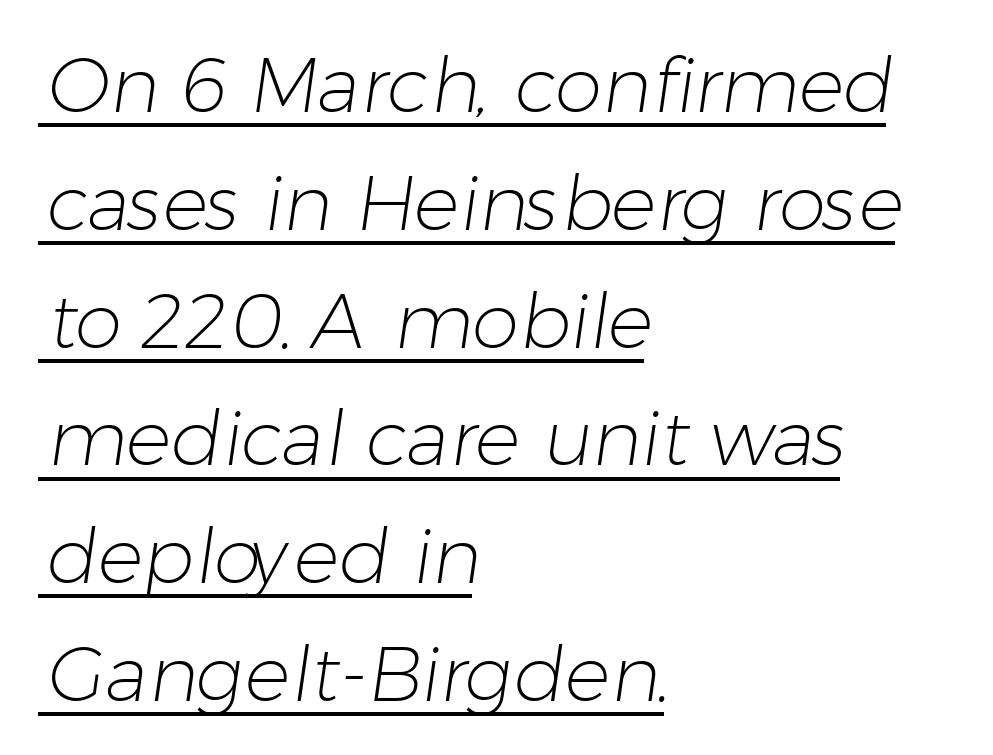
{"serif": "no", "bold": "no", "weight": "light", "width": "normal", "stroke_contrast": "low", "x_height": "medium", "monospaced": "no", "underline": "yes", "align": "left", "line_spacing": "normal", "line_spacing_ratio": 1.55, "letter_spacing": "normal", "letter_spacing_em": 0.0, "glyph_px": 76}
